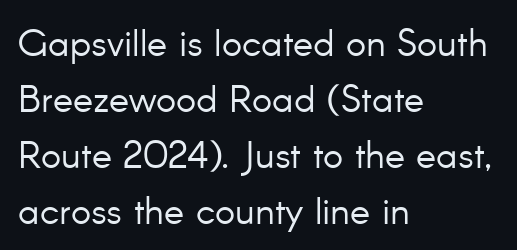
The image shows 38 px light sans-serif type, upright; set left-aligned, normal line spacing (1.47x), normal letter spacing, not underlined; low stroke contrast and a small x-height.
